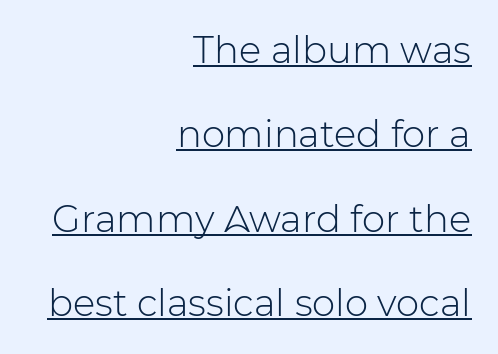
Q: Is the text bold? A: No.
Q: Is the text italic (slanted)? A: No, it is upright.
Q: Is the typeface a serif or a sans-serif typeface? A: Sans-serif.
Q: Is the text underlined? A: Yes.
Q: How is the paragraph aligned? A: Right-aligned.
Q: Is the spacing between letters normal or unusually wide? A: Normal.
Q: Is the spacing between lines tight, normal or loose? A: Loose.
Q: Width (condensed, normal, or wide)? A: Normal.
Q: Stroke contrast? A: Low.
Q: x-height? A: Medium.
Q: Monospaced? A: No.
